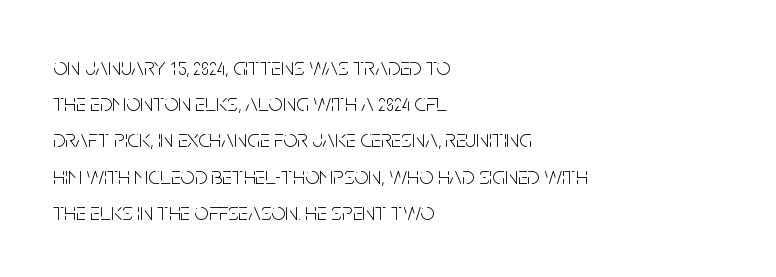
The image shows 25 px text type, upright; set left-aligned, normal line spacing (1.45x), normal letter spacing, not underlined.
